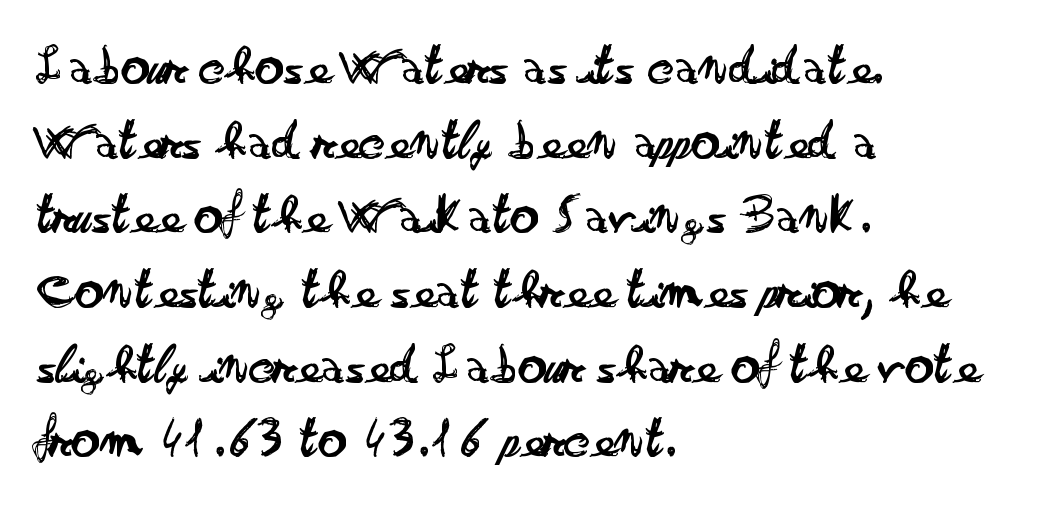
Leading: standard. The lines are quadded left. Rule under the text: the space is simply empty. No chunkiness to these letters — they're not bold. The font's upright variant was chosen for this text. What stands out about the letter spacing? Nothing — it is the standard amount.
